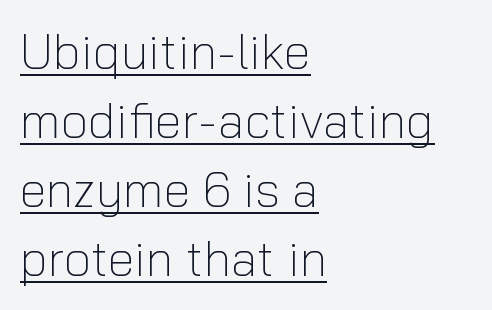
Q: Is the text bold? A: No.
Q: Is the text italic (slanted)? A: No, it is upright.
Q: Is the typeface a serif or a sans-serif typeface? A: Sans-serif.
Q: Is the text underlined? A: Yes.
Q: How is the paragraph aligned? A: Left-aligned.
Q: Is the spacing between letters normal or unusually wide? A: Normal.
Q: Is the spacing between lines tight, normal or loose? A: Normal.
Q: Width (condensed, normal, or wide)? A: Normal.
Q: Stroke contrast? A: Low.
Q: x-height? A: Medium.
Q: Monospaced? A: No.
